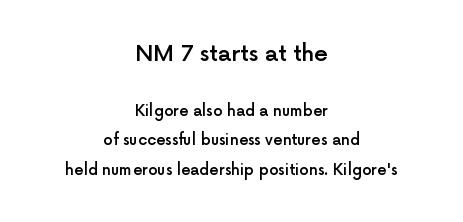
The image shows 22 px text type, upright; set centered, loose line spacing (1.97x), normal letter spacing, not underlined; the first (top) block is 1.47x larger.
